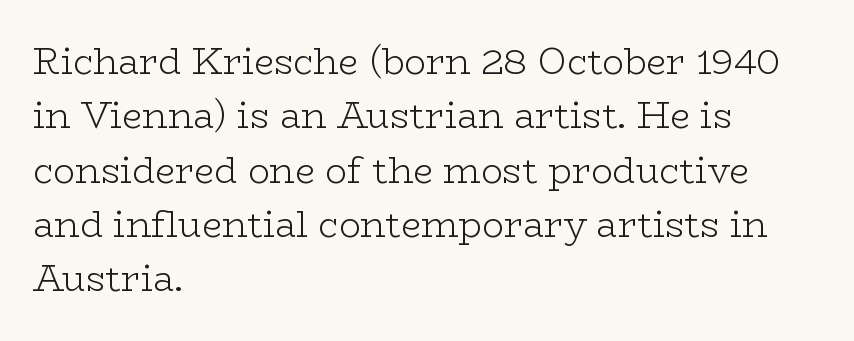
Nobody touched the tracking dial on this one. A typesetter would call this leading conventional body-copy spacing. Posture: upright roman. Stroke terminals: seriffed. Note the varied advance widths — an 'i' is clearly narrower than an 'm'.
